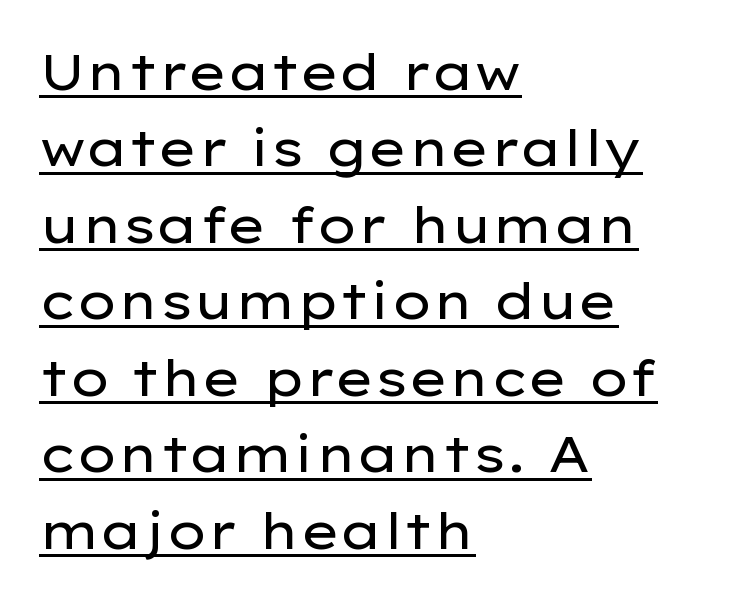
Q: Is the text bold? A: No.
Q: Is the text italic (slanted)? A: No, it is upright.
Q: Is the typeface a serif or a sans-serif typeface? A: Sans-serif.
Q: Is the text underlined? A: Yes.
Q: How is the paragraph aligned? A: Left-aligned.
Q: Is the spacing between letters normal or unusually wide? A: Normal.
Q: Is the spacing between lines tight, normal or loose? A: Normal.
Q: Width (condensed, normal, or wide)? A: Wide.
Q: Stroke contrast? A: Low.
Q: x-height? A: Medium.
Q: Monospaced? A: No.
